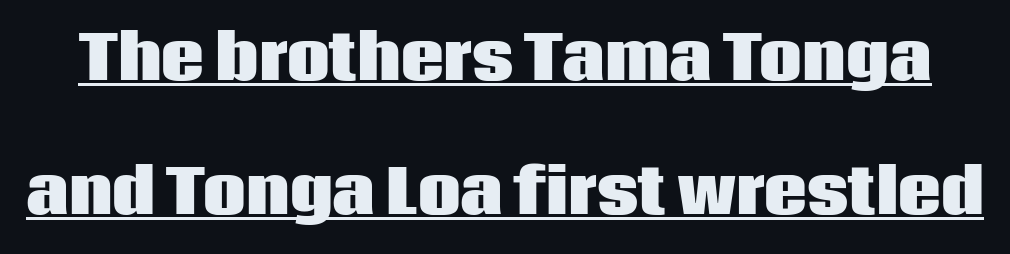
The image shows 60 px heavy sans-serif type, upright; set loose line spacing (2.23x), normal letter spacing, underlined; low stroke contrast and a large x-height.
